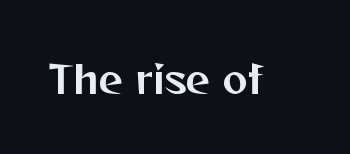
The image shows 38 px sans-serif type, upright; set normal letter spacing, not underlined; medium stroke contrast and a medium x-height.
